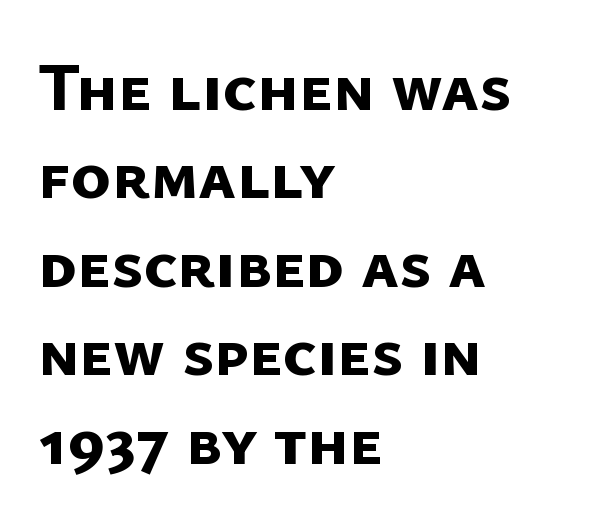
{"serif": "no", "bold": "yes", "weight": "bold", "width": "normal", "stroke_contrast": "low", "x_height": "medium", "monospaced": "no", "underline": "no", "align": "left", "line_spacing": "normal", "line_spacing_ratio": 1.3, "letter_spacing": "normal", "letter_spacing_em": 0.0, "glyph_px": 68}
